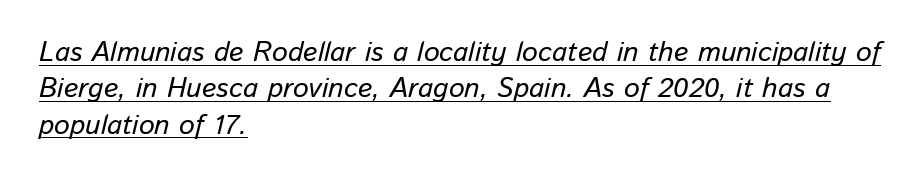
The image shows 28 px text type, italic (leaning right); set left-aligned, normal line spacing (1.3x), normal letter spacing, underlined; low stroke contrast and a medium x-height.
